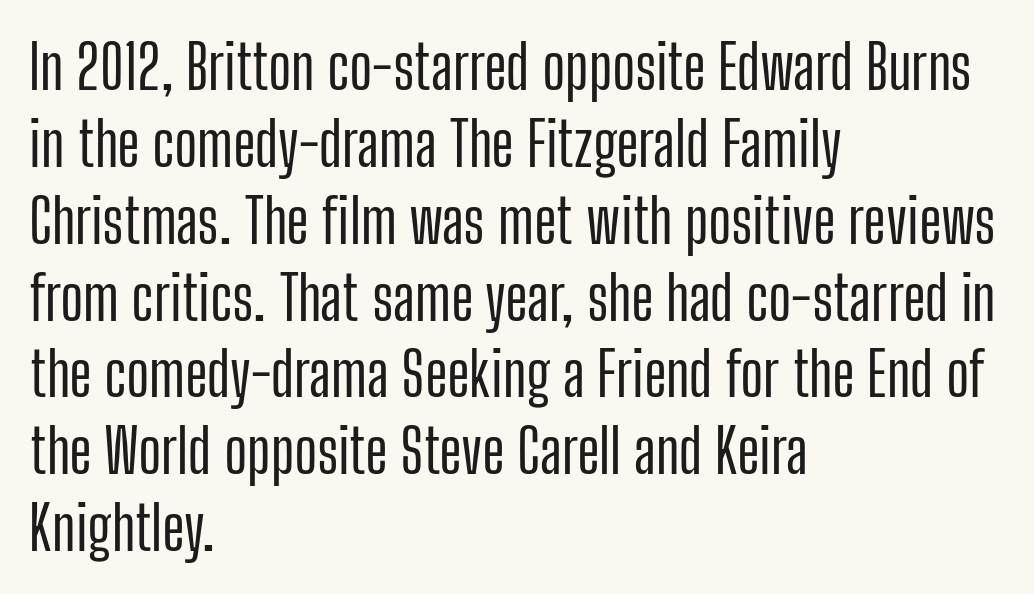
The image shows 61 px condensed sans-serif type, upright; set left-aligned, normal line spacing (1.26x), normal letter spacing, not underlined; low stroke contrast and a medium x-height.
